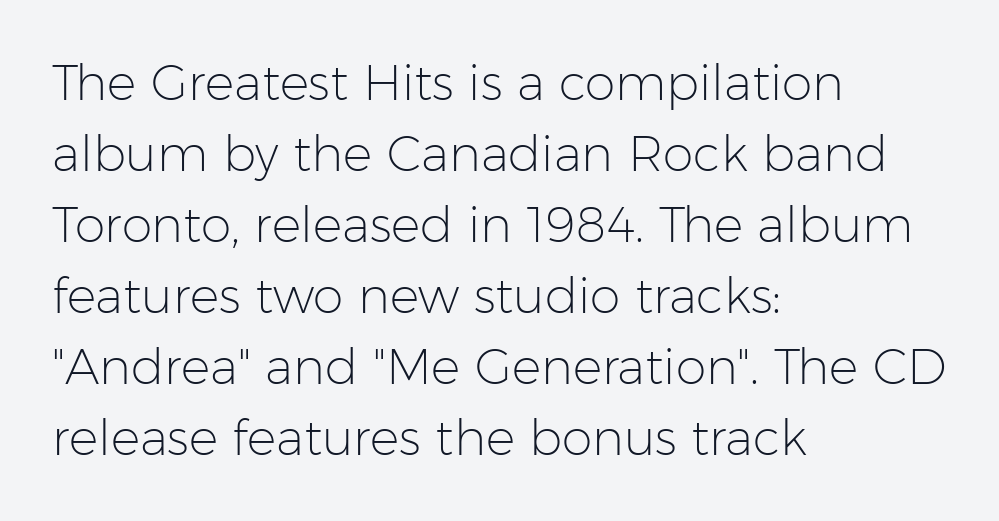
The image shows 49 px light sans-serif type, upright; set left-aligned, normal line spacing (1.45x), normal letter spacing, not underlined; low stroke contrast and a medium x-height.
